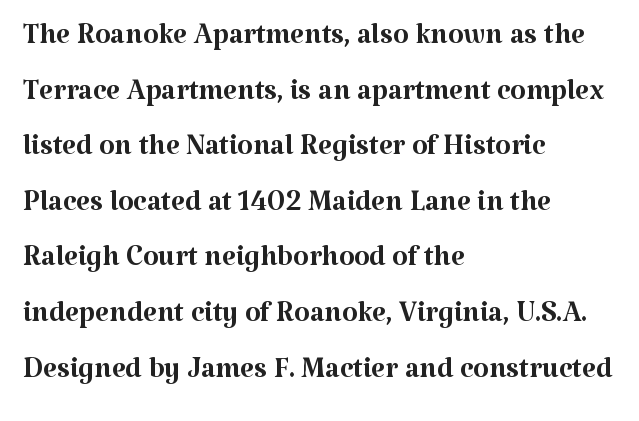
Q: Is the text bold? A: No.
Q: Is the text italic (slanted)? A: No, it is upright.
Q: Is the typeface a serif or a sans-serif typeface? A: Serif.
Q: Is the text underlined? A: No.
Q: How is the paragraph aligned? A: Left-aligned.
Q: Is the spacing between letters normal or unusually wide? A: Normal.
Q: Is the spacing between lines tight, normal or loose? A: Normal.
Q: Width (condensed, normal, or wide)? A: Normal.
Q: Stroke contrast? A: Medium.
Q: x-height? A: Medium.
Q: Monospaced? A: No.
